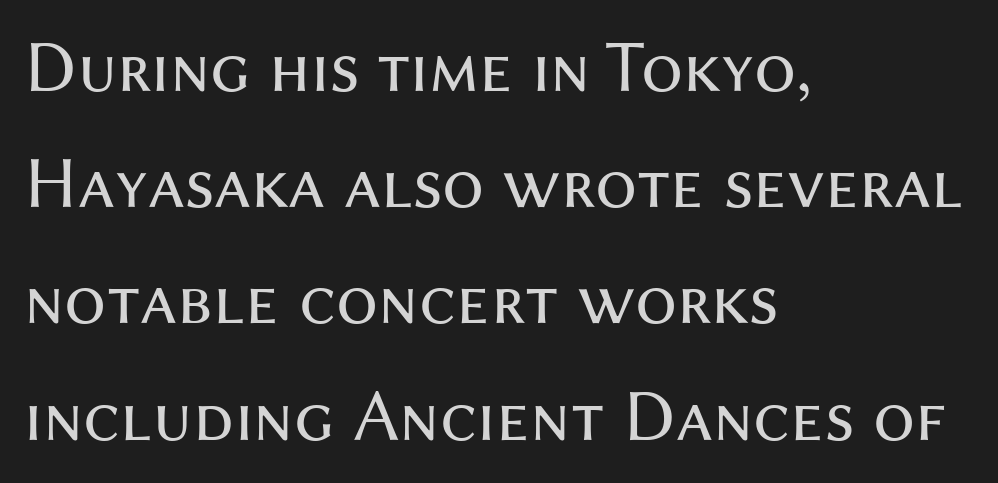
Q: Is the text bold? A: No.
Q: Is the text italic (slanted)? A: No, it is upright.
Q: Is the typeface a serif or a sans-serif typeface? A: Sans-serif.
Q: Is the text underlined? A: No.
Q: How is the paragraph aligned? A: Left-aligned.
Q: Is the spacing between letters normal or unusually wide? A: Normal.
Q: Is the spacing between lines tight, normal or loose? A: Normal.
Q: Width (condensed, normal, or wide)? A: Normal.
Q: Stroke contrast? A: Medium.
Q: x-height? A: Medium.
Q: Monospaced? A: No.
